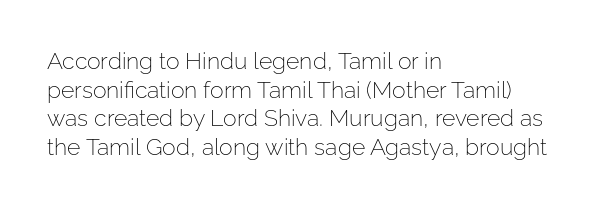
Q: Is the text bold? A: No.
Q: Is the text italic (slanted)? A: No, it is upright.
Q: Is the text underlined? A: No.
Q: How is the paragraph aligned? A: Left-aligned.
Q: Is the spacing between letters normal or unusually wide? A: Normal.
Q: Is the spacing between lines tight, normal or loose? A: Normal.
